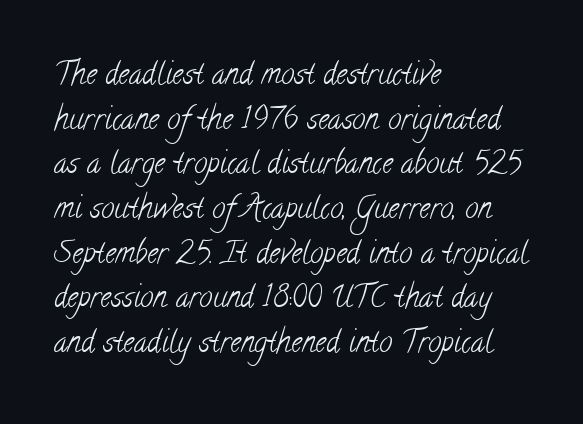
The image shows 30 px light, condensed type; set left-aligned, normal line spacing (1.49x), normal letter spacing, not underlined; low stroke contrast and a small x-height.
